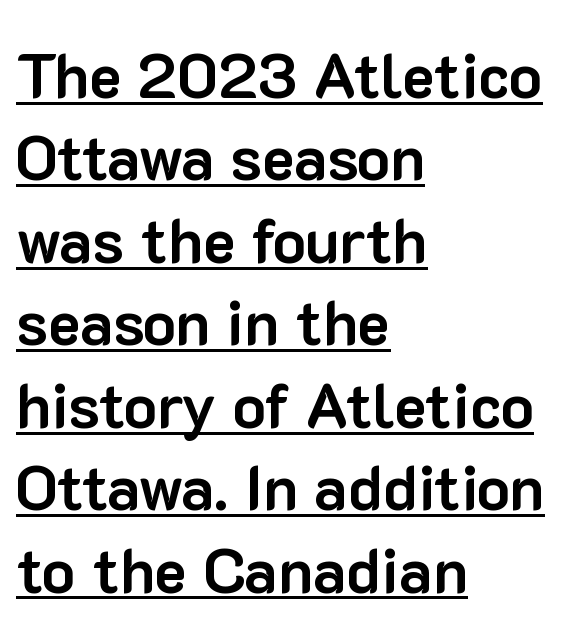
Serifs: no, the terminals of the letterforms are clean. Nope, not italic — everything's standing straight. Visually the block forms a straight wall on the left and a jagged coastline on the right. The characters look thick and weighty, a clear bold. A typesetter would call this proportional, since set widths differ per character.
